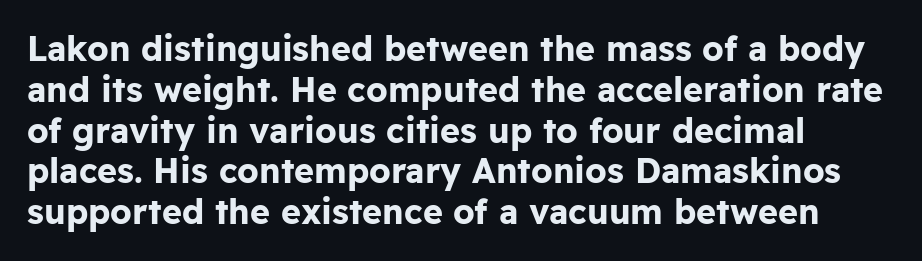
Each row of text sits above clean, open space. Varying glyph widths throughout — classic text-font behaviour. Serif or sans? Sans — the stroke terminals are bare. This is heavy type, rendered in bold. Is the letter spacing exaggerated? No — it looks like the ordinary default.
